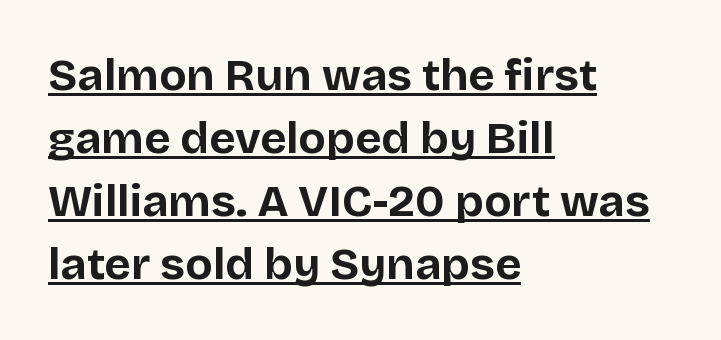
{"serif": "no", "italic": "no", "bold": "yes", "weight": "bold", "width": "normal", "stroke_contrast": "low", "x_height": "large", "monospaced": "no", "underline": "yes", "align": "left", "line_spacing": "normal", "line_spacing_ratio": 1.4, "letter_spacing": "normal", "letter_spacing_em": 0.0, "glyph_px": 45}
